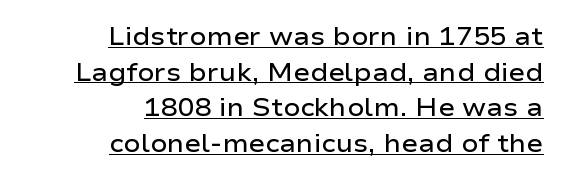
Q: Is the text bold? A: Semi-bold.
Q: Is the text italic (slanted)? A: No, it is upright.
Q: Is the text underlined? A: Yes.
Q: How is the paragraph aligned? A: Right-aligned.
Q: Is the spacing between letters normal or unusually wide? A: Normal.
Q: Is the spacing between lines tight, normal or loose? A: Normal.
